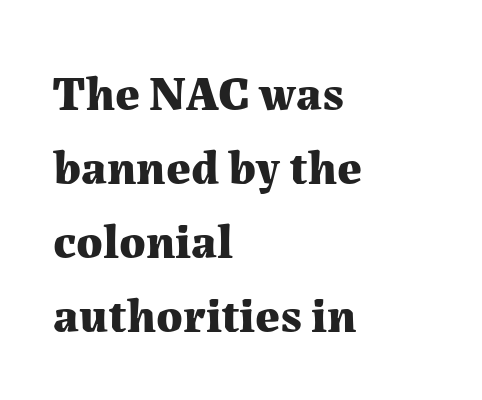
Q: Is the text bold? A: Yes.
Q: Is the text italic (slanted)? A: No, it is upright.
Q: Is the typeface a serif or a sans-serif typeface? A: Serif.
Q: Is the text underlined? A: No.
Q: How is the paragraph aligned? A: Left-aligned.
Q: Is the spacing between letters normal or unusually wide? A: Normal.
Q: Is the spacing between lines tight, normal or loose? A: Normal.
Q: Width (condensed, normal, or wide)? A: Normal.
Q: Stroke contrast? A: Medium.
Q: x-height? A: Medium.
Q: Monospaced? A: No.
